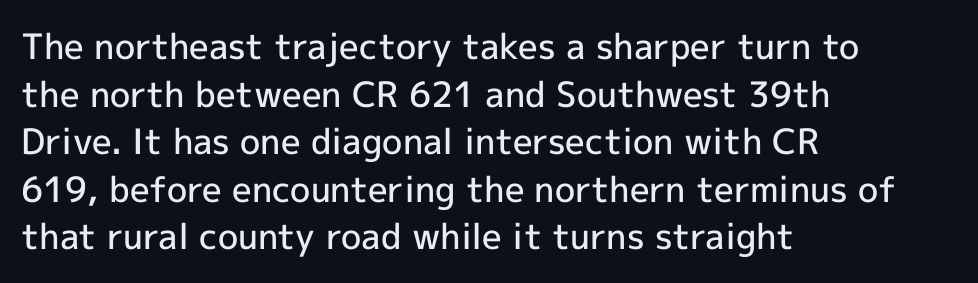
The image shows 35 px semibold sans-serif type, upright; set left-aligned, normal line spacing (1.36x), normal letter spacing, not underlined; a medium x-height.
